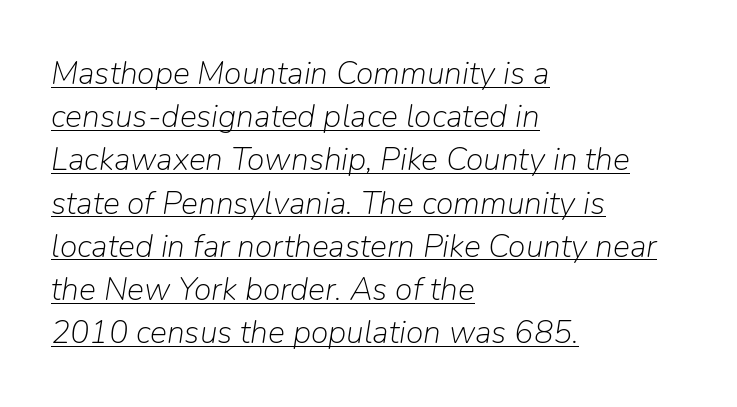
The typesetting does not lean heavy: it is not bold. Vertically, the passage feels balanced, rows spaced as you'd expect. Do the characters align in a grid? No, the font is proportional. In designer terms, the underline attribute is active on this setting. One-word summary of the alignment: left. Here the glyphs are tracked normally, forming tight word shapes.
